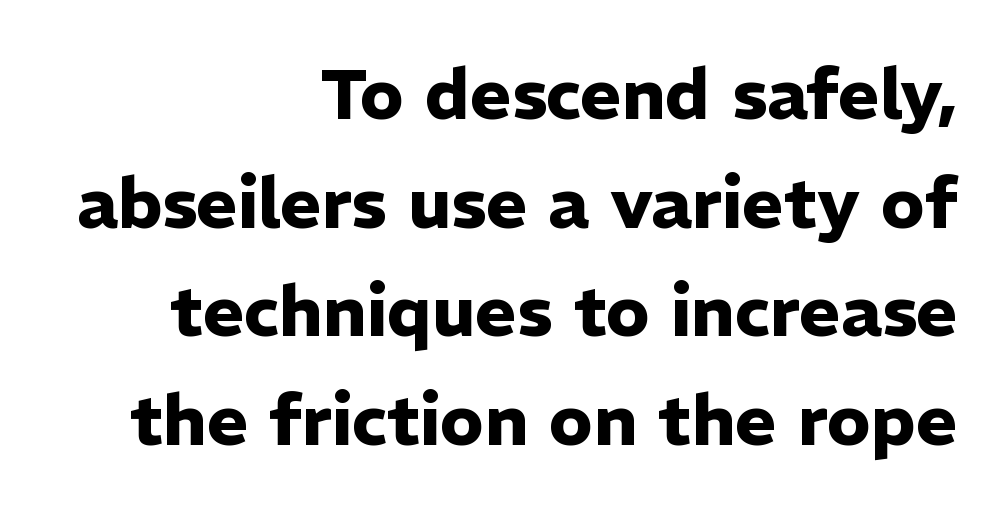
Q: Is the text bold? A: Yes.
Q: Is the text italic (slanted)? A: No, it is upright.
Q: Is the typeface a serif or a sans-serif typeface? A: Sans-serif.
Q: Is the text underlined? A: No.
Q: How is the paragraph aligned? A: Right-aligned.
Q: Is the spacing between letters normal or unusually wide? A: Normal.
Q: Is the spacing between lines tight, normal or loose? A: Normal.
Q: Width (condensed, normal, or wide)? A: Normal.
Q: Stroke contrast? A: Low.
Q: x-height? A: Medium.
Q: Monospaced? A: No.
